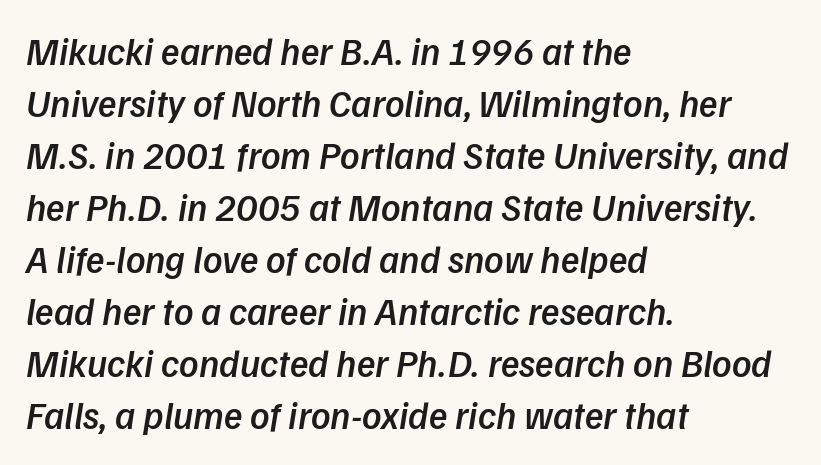
The vertical gap from one line to the next is medium. What kind of face is this? One without serifs — a sans. Does the copy run flush right? No — it runs flush left. The passage shown is typed in a proportional face where columns would drift.
